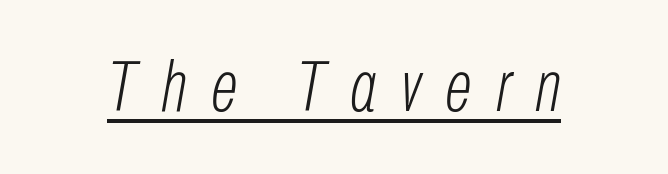
{"italic": "yes", "lean": "right", "slant_degrees": 10, "bold": "no", "weight": "light", "width": "condensed", "stroke_contrast": "low", "x_height": "medium", "monospaced": "no", "underline": "yes", "letter_spacing": "wide", "letter_spacing_em": 0.34, "glyph_px": 72}
